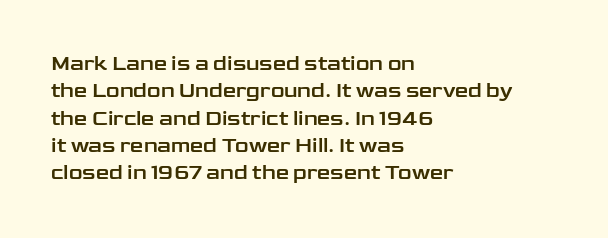
Q: Is the text italic (slanted)? A: No, it is upright.
Q: Is the text underlined? A: No.
Q: How is the paragraph aligned? A: Left-aligned.
Q: Is the spacing between letters normal or unusually wide? A: Normal.
Q: Is the spacing between lines tight, normal or loose? A: Normal.
